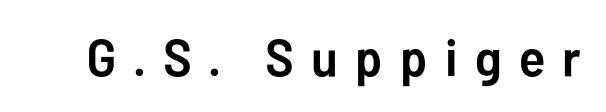
{"serif": "no", "italic": "no", "bold": "yes", "weight": "semibold", "width": "normal", "stroke_contrast": "low", "x_height": "medium", "monospaced": "no", "underline": "no", "letter_spacing": "wide", "letter_spacing_em": 0.34, "glyph_px": 51}
